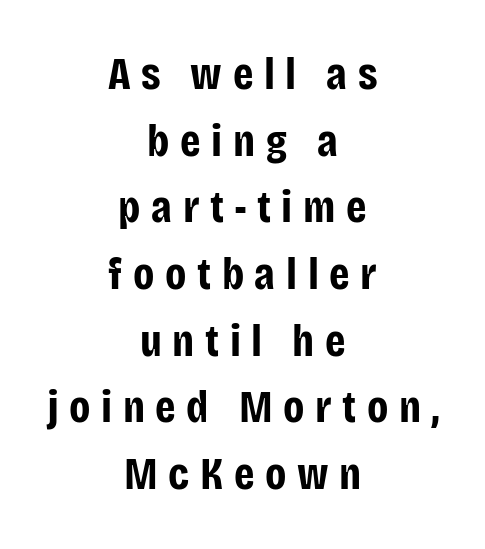
The image shows 46 px bold, condensed sans-serif type, upright; set centered, normal line spacing (1.45x), unusually wide letter spacing (+0.23 em), not underlined; low stroke contrast and a large x-height.
